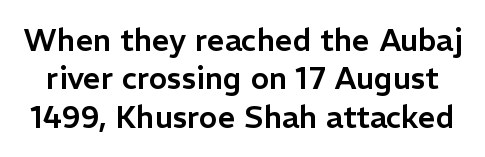
Spacing verdict: proportional, widths tailored to each character. Descenders hang freely into open space. This is sans-serif lettering, the kind often seen on screens and signage. Tracking here is standard; glyphs follow each other at the usual distance. Is there any slant? The stems are plumb.
